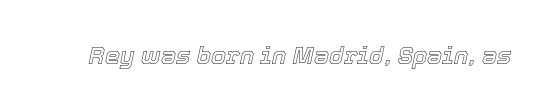
The image shows 24 px text type, italic (leaning right); set normal letter spacing, not underlined.
